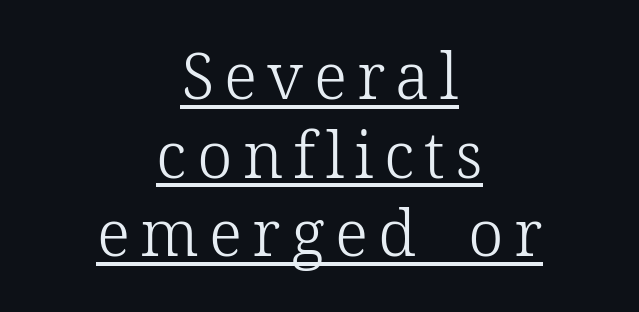
The image shows 64 px light serif type, upright; set centered, line spacing 1.23x, underlined; low stroke contrast and a medium x-height.
